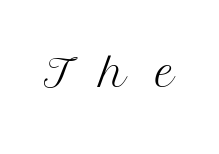
The image shows 59 px light serif type; set unusually wide letter spacing (+0.48 em), not underlined; medium stroke contrast and a medium x-height.
